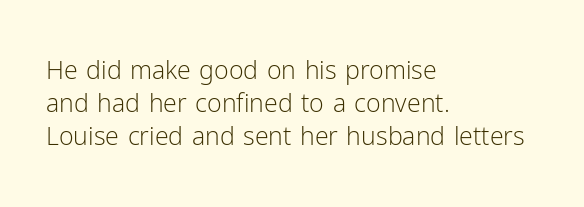
The image shows 25 px text type, upright; set left-aligned, normal line spacing (1.32x), normal letter spacing, not underlined.
